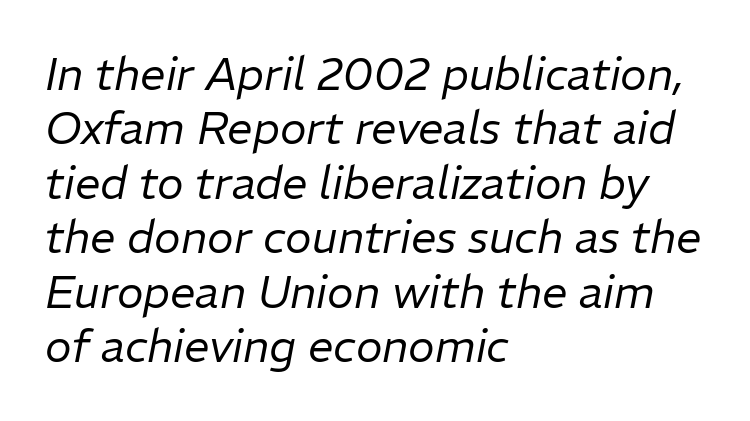
{"italic": "yes", "lean": "right", "slant_degrees": 11, "bold": "no", "weight": "regular", "width": "normal", "stroke_contrast": "low", "x_height": "medium", "monospaced": "no", "underline": "no", "align": "left", "line_spacing_ratio": 1.21, "letter_spacing": "normal", "letter_spacing_em": 0.0, "glyph_px": 45}
